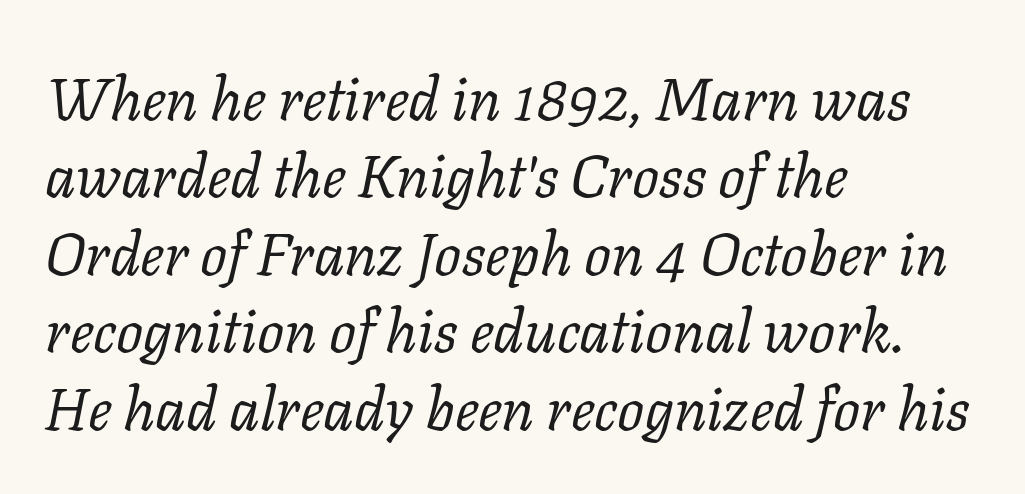
The image shows 60 px regular-weight serif type, italic (leaning right); set left-aligned, normal line spacing (1.29x), normal letter spacing, not underlined; low stroke contrast and a medium x-height.
